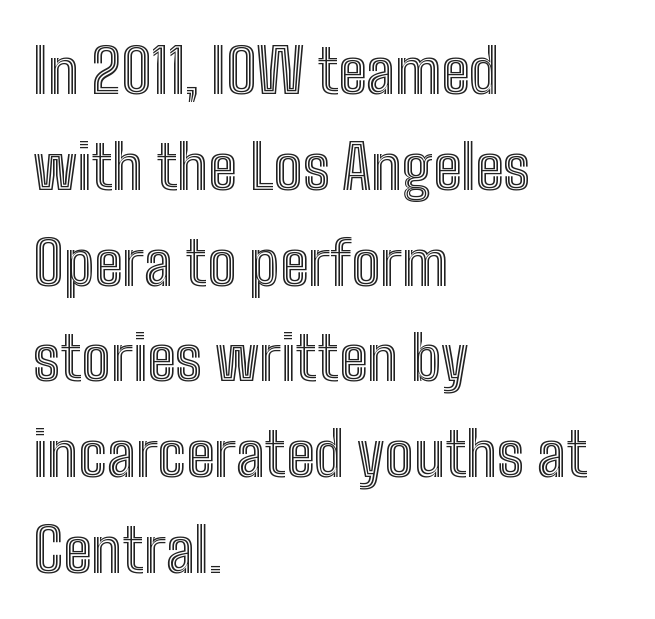
Q: Is the text italic (slanted)? A: No, it is upright.
Q: Is the text underlined? A: No.
Q: How is the paragraph aligned? A: Left-aligned.
Q: Is the spacing between letters normal or unusually wide? A: Normal.
Q: Is the spacing between lines tight, normal or loose? A: Normal.
Q: Width (condensed, normal, or wide)? A: Condensed.
Q: x-height? A: Medium.
Q: Monospaced? A: No.
